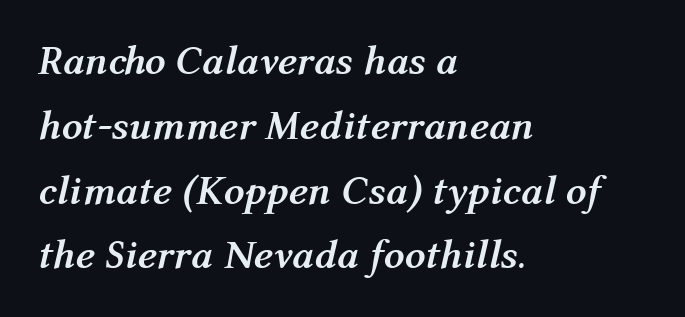
The image shows 41 px semibold type, italic (leaning right); set left-aligned, normal line spacing (1.58x), normal letter spacing, not underlined; medium stroke contrast and a medium x-height.
